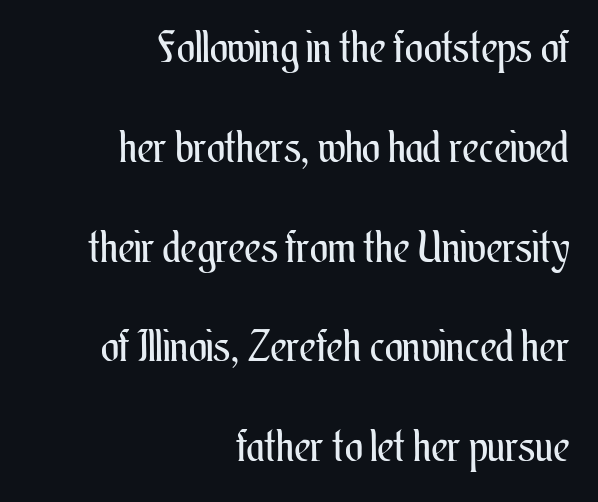
The image shows 43 px regular-weight, condensed type, upright; set right-aligned, loose line spacing (2.32x), normal letter spacing, not underlined; medium stroke contrast and a small x-height.
